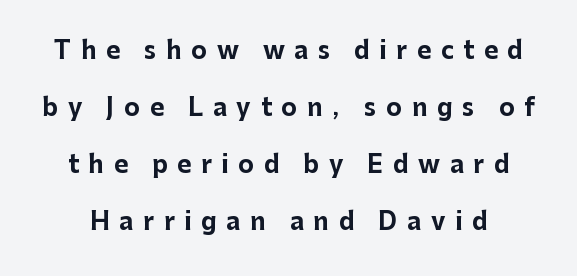
The foot of each line stays bare and open. The lettering stays uniformly vertical, giving the passage a roman look. Thick stems and heavy bowls — unmistakably bold. Leading: increased.
